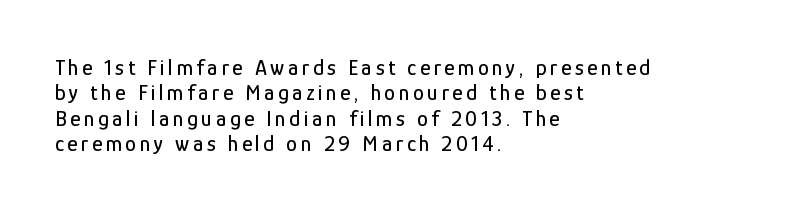
The image shows 22 px text type, upright; set left-aligned, tight line spacing (1.15x), not underlined.
